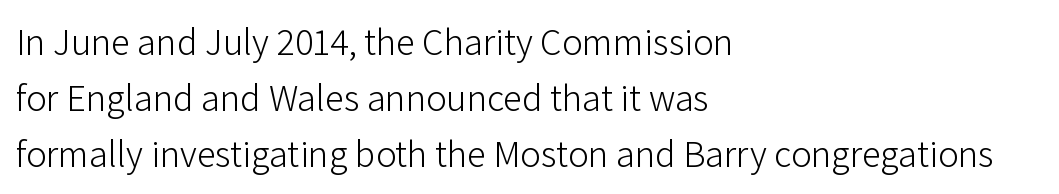
The face used here is a sans, in the tradition of grotesques and geometrics. Heft: none added — not bold. The gap between lines stays unmarked. Do the letters lean? They stand straight. Regular leading. Horizontal alignment here is leftward, the default for most running prose.
